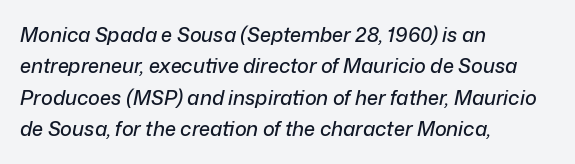
Each new line begins a customary step beneath the previous one. No word sits above an underline. Typeset ragged right — the left edge is the straight one. Yep, that's italic — everything's leaning.
